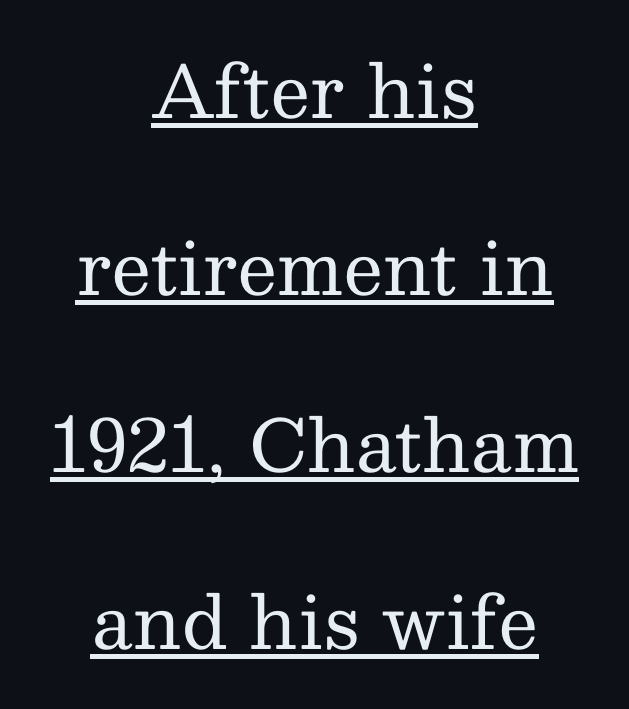
Q: Is the text bold? A: No.
Q: Is the text italic (slanted)? A: No, it is upright.
Q: Is the typeface a serif or a sans-serif typeface? A: Serif.
Q: Is the text underlined? A: Yes.
Q: How is the paragraph aligned? A: Centered.
Q: Is the spacing between letters normal or unusually wide? A: Normal.
Q: Is the spacing between lines tight, normal or loose? A: Loose.
Q: Width (condensed, normal, or wide)? A: Normal.
Q: Stroke contrast? A: Medium.
Q: x-height? A: Medium.
Q: Monospaced? A: No.
